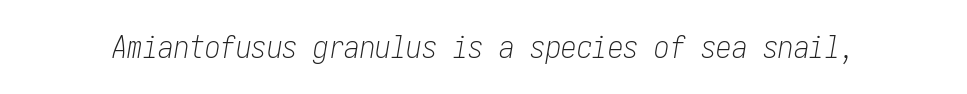
{"italic": "yes", "lean": "right", "slant_degrees": 10, "bold": "no", "weight": "light", "width": "condensed", "stroke_contrast": "low", "x_height": "medium", "underline": "no", "letter_spacing": "normal", "letter_spacing_em": 0.0, "glyph_px": 31}
